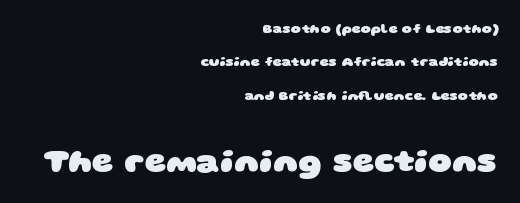
Honestly, there is no underline to notice here at all. Compared with an ordinary text face, these strokes are far heavier — a full bold. Each new line begins a long way beneath the previous one. Note: no serifs on the glyphs.
